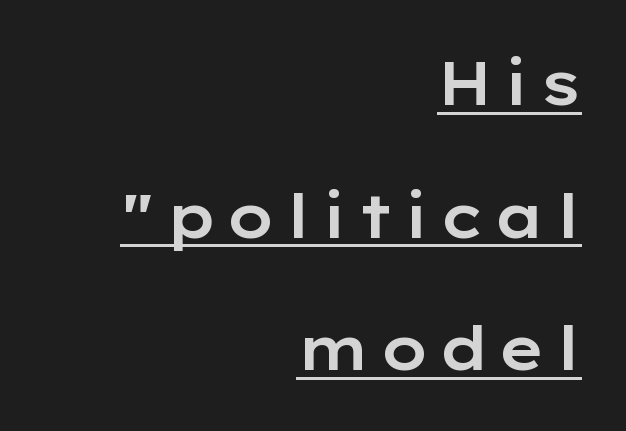
Q: Is the text italic (slanted)? A: No, it is upright.
Q: Is the typeface a serif or a sans-serif typeface? A: Sans-serif.
Q: Is the text underlined? A: Yes.
Q: How is the paragraph aligned? A: Right-aligned.
Q: Is the spacing between lines tight, normal or loose? A: Loose.
Q: Width (condensed, normal, or wide)? A: Wide.
Q: Stroke contrast? A: Low.
Q: x-height? A: Medium.
Q: Monospaced? A: No.
